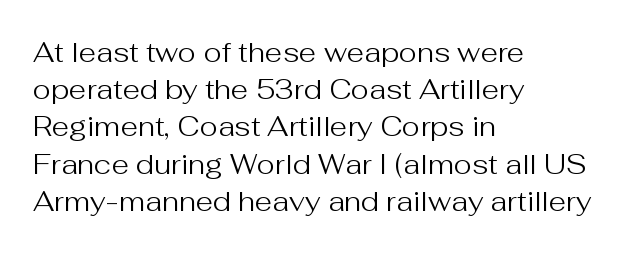
The image shows 28 px regular-weight sans-serif type, upright; set left-aligned, normal line spacing (1.33x), normal letter spacing, not underlined; medium stroke contrast and a medium x-height.
